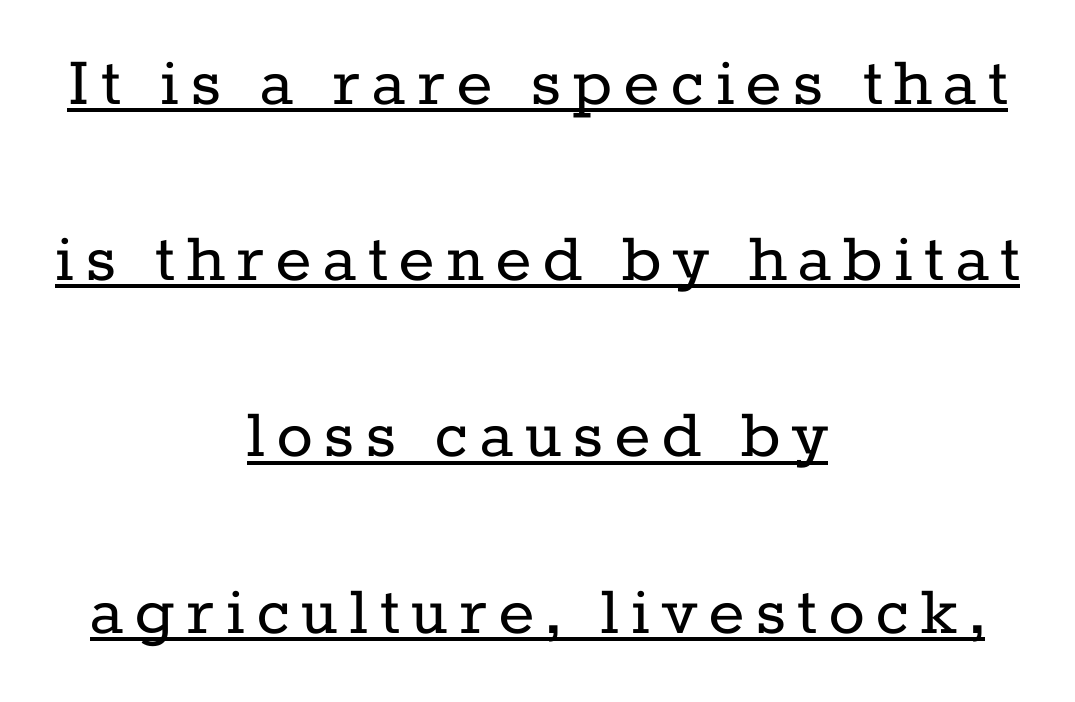
Successive baselines arrive slowly, with a big drop between each. This is underlined copy, the kind a proofreader might mark for attention. No chunkiness to these letters — they're not bold. The compositor balanced each line on the midline.
